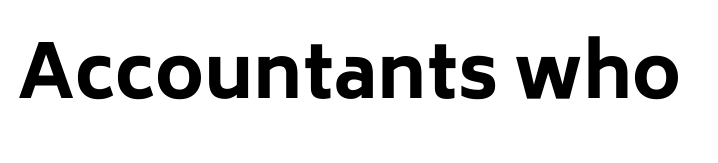
{"serif": "no", "italic": "no", "bold": "yes", "weight": "bold", "width": "normal", "stroke_contrast": "low", "x_height": "medium", "monospaced": "no", "underline": "no", "letter_spacing": "normal", "letter_spacing_em": 0.0, "glyph_px": 73}
